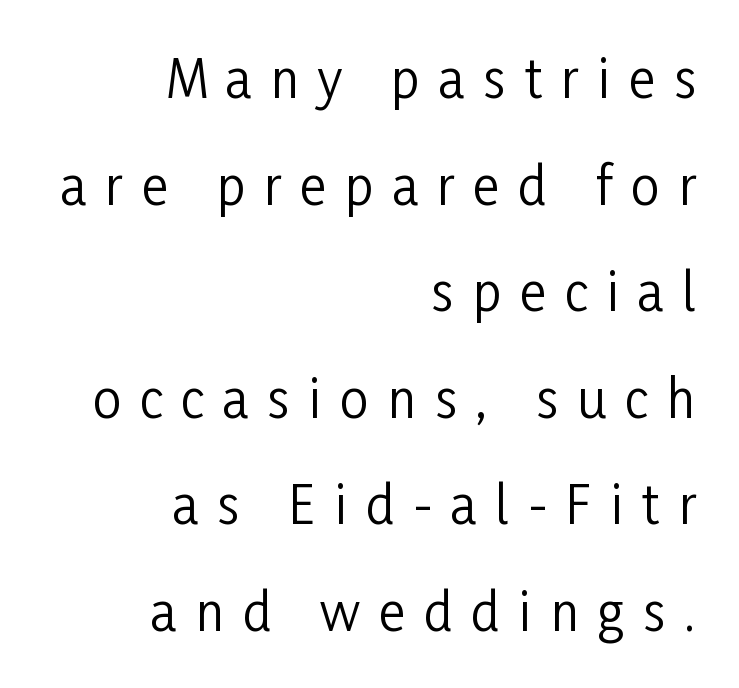
{"serif": "no", "italic": "no", "bold": "no", "weight": "regular", "width": "condensed", "stroke_contrast": "low", "x_height": "medium", "monospaced": "no", "underline": "no", "align": "right", "line_spacing": "loose", "line_spacing_ratio": 2.09, "letter_spacing": "wide", "letter_spacing_em": 0.37, "glyph_px": 51}
